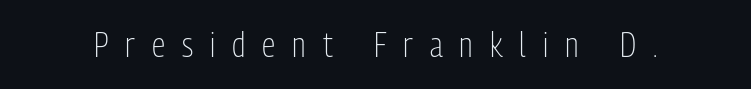
Examine the stroke ends and you'll find no serifs. There is plenty of visible air inserted between adjacent glyphs. Character widths vary here, with narrow letters taking less room than wide ones. Only glyphs here, with clear space below each row. If you drew a line through each stem, it would be perfectly vertical.
